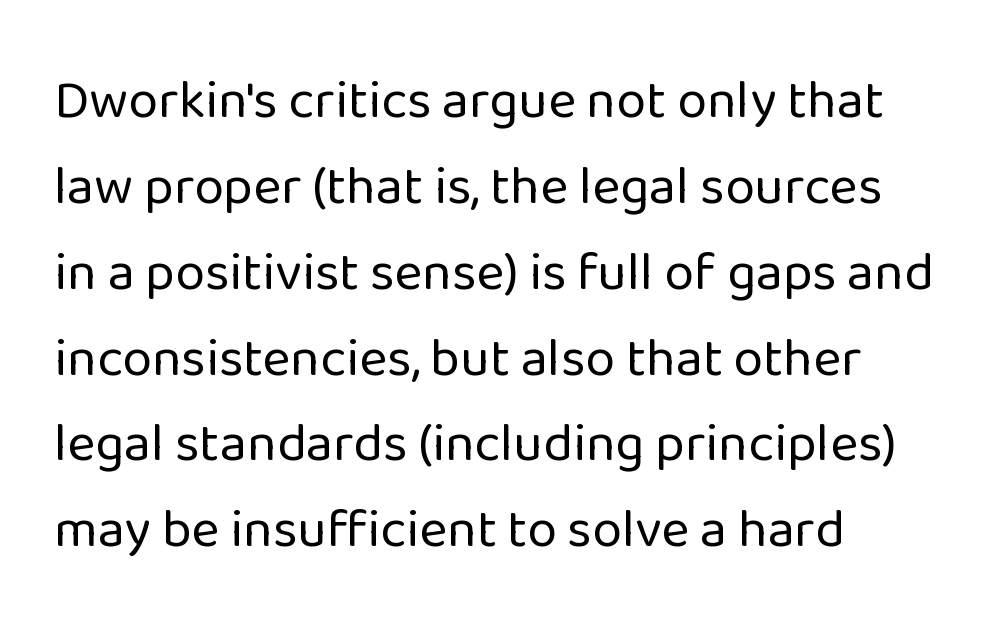
Compared with typical paragraphs, the rows here are spaced about the same. Every stem runs plumb, perpendicular to the baseline. In CSS terms this would be text-align: left. Weight: regular or lighter. Letter spacing: default.
